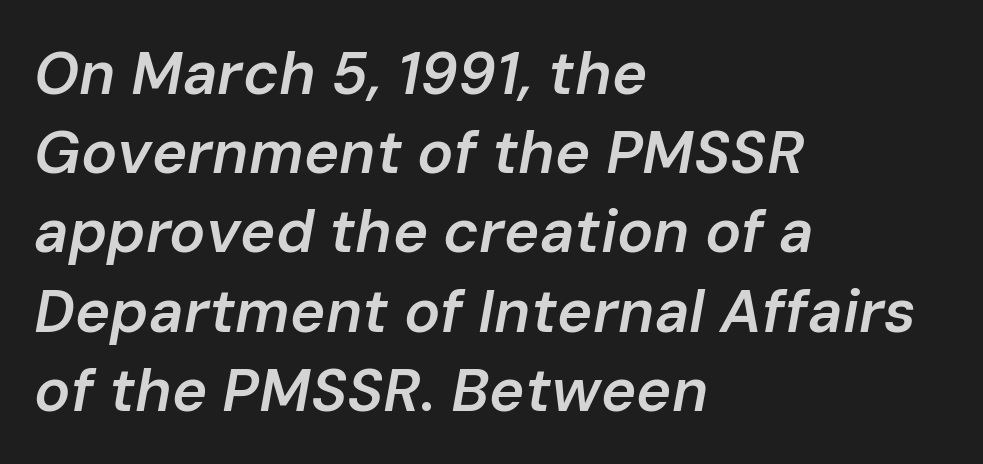
The image shows 60 px semibold type, italic (leaning right); set left-aligned, normal line spacing (1.32x), normal letter spacing, not underlined; low stroke contrast and a medium x-height.
